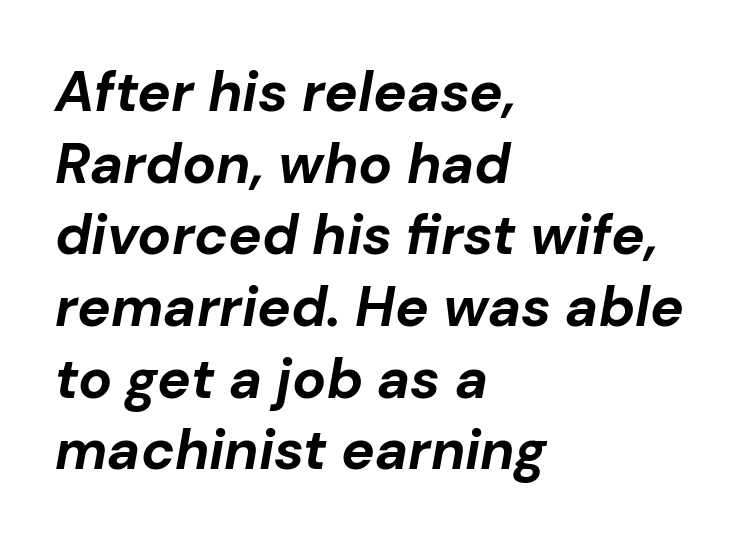
{"italic": "yes", "lean": "right", "slant_degrees": 10, "bold": "yes", "weight": "bold", "width": "normal", "stroke_contrast": "low", "x_height": "medium", "monospaced": "no", "underline": "no", "align": "left", "line_spacing": "normal", "line_spacing_ratio": 1.28, "letter_spacing": "normal", "letter_spacing_em": 0.0, "glyph_px": 56}
